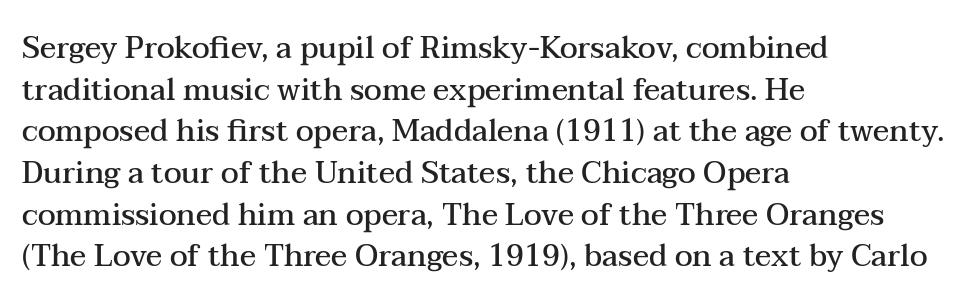
{"serif": "yes", "italic": "no", "bold": "semi", "weight": "semibold", "width": "wide", "stroke_contrast": "medium", "x_height": "medium", "monospaced": "no", "underline": "no", "align": "left", "line_spacing": "normal", "line_spacing_ratio": 1.39, "letter_spacing": "normal", "letter_spacing_em": 0.0, "glyph_px": 30}
